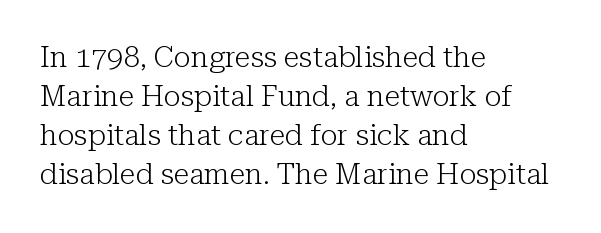
{"serif": "yes", "italic": "no", "bold": "no", "weight": "light", "width": "normal", "stroke_contrast": "low", "x_height": "medium", "monospaced": "no", "underline": "no", "align": "left", "line_spacing": "normal", "line_spacing_ratio": 1.35, "letter_spacing": "normal", "letter_spacing_em": 0.0, "glyph_px": 29}
